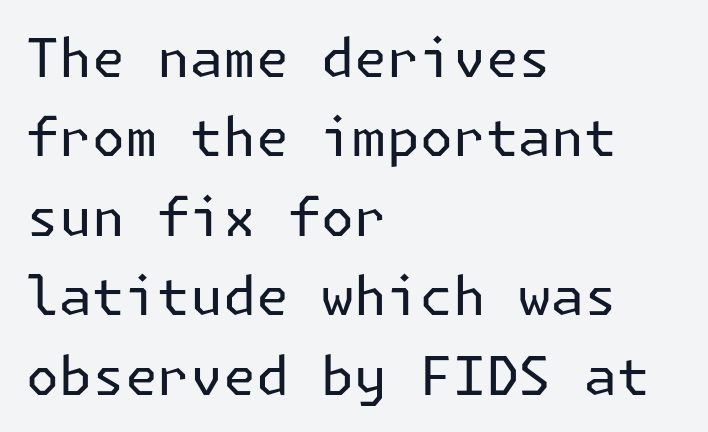
Q: Is the text bold? A: No.
Q: Is the text italic (slanted)? A: No, it is upright.
Q: Is the typeface a serif or a sans-serif typeface? A: Sans-serif.
Q: Is the text underlined? A: No.
Q: How is the paragraph aligned? A: Left-aligned.
Q: Is the spacing between letters normal or unusually wide? A: Normal.
Q: Is the spacing between lines tight, normal or loose? A: Normal.
Q: Width (condensed, normal, or wide)? A: Normal.
Q: Stroke contrast? A: Low.
Q: x-height? A: Medium.
